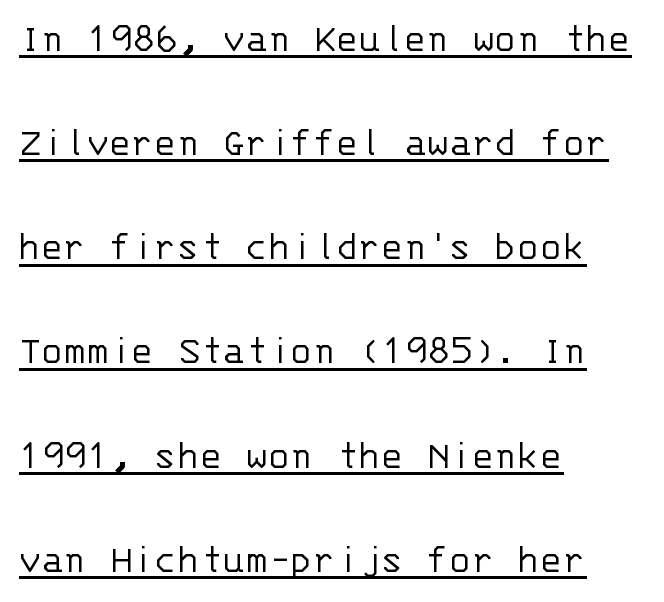
Q: Is the text bold? A: No.
Q: Is the text italic (slanted)? A: No, it is upright.
Q: Is the typeface a serif or a sans-serif typeface? A: Sans-serif.
Q: Is the text underlined? A: Yes.
Q: How is the paragraph aligned? A: Left-aligned.
Q: Is the spacing between letters normal or unusually wide? A: Normal.
Q: Is the spacing between lines tight, normal or loose? A: Loose.
Q: Width (condensed, normal, or wide)? A: Normal.
Q: Stroke contrast? A: Low.
Q: x-height? A: Large.
Q: Monospaced? A: Yes.
